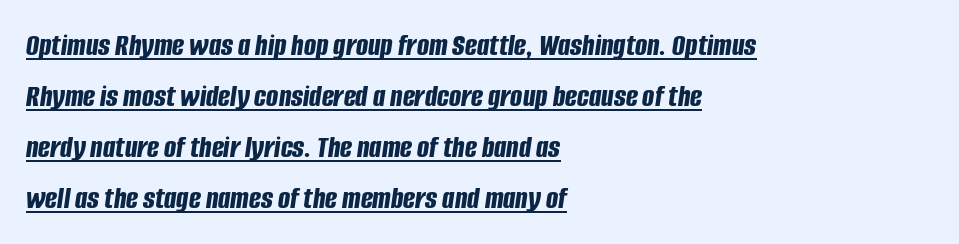
The characters look thick and weighty, a clear bold. Honestly, the row spacing looks completely unremarkable. Between one letter and the next there's only the usual sliver of space. Proportional: the letters do not fall into vertical columns. It's the slanting kind of type. Alignment: flush left.
